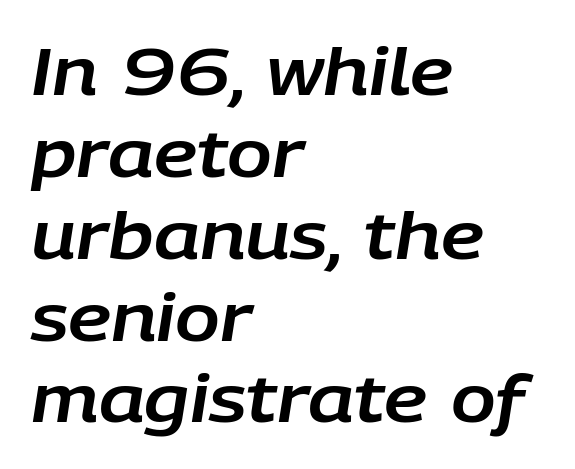
{"italic": "yes", "lean": "right", "slant_degrees": 9, "width": "normal", "stroke_contrast": "low", "x_height": "large", "monospaced": "no", "underline": "no", "align": "left", "line_spacing_ratio": 1.24, "letter_spacing": "normal", "letter_spacing_em": 0.0, "glyph_px": 66}
